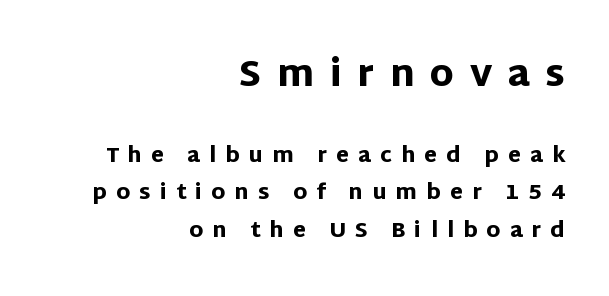
The image shows 36 px heavy sans-serif type, upright; set right-aligned, line spacing 1.78x, unusually wide letter spacing (+0.43 em), not underlined; the first (top) block is 1.71x larger; low stroke contrast and a large x-height.
